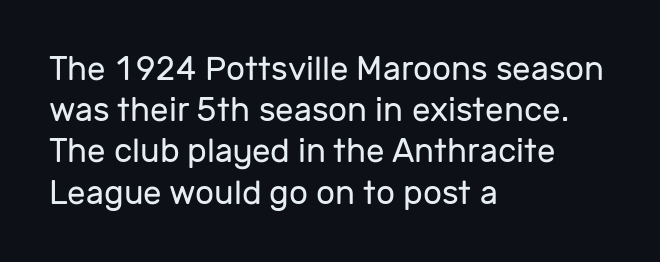
The image shows 33 px regular-weight sans-serif type, upright; set left-aligned, normal line spacing (1.25x), normal letter spacing, not underlined; low stroke contrast and a medium x-height.
